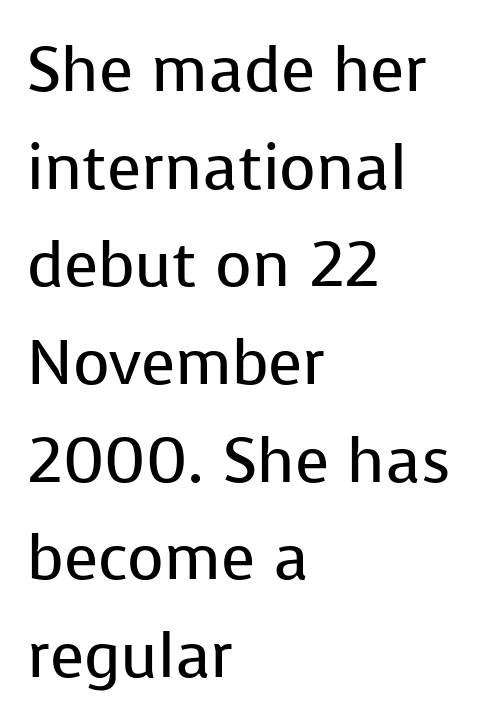
{"serif": "no", "italic": "no", "bold": "no", "weight": "regular", "width": "normal", "stroke_contrast": "low", "x_height": "medium", "monospaced": "no", "underline": "no", "align": "left", "line_spacing": "normal", "line_spacing_ratio": 1.55, "letter_spacing": "normal", "letter_spacing_em": 0.0, "glyph_px": 63}
